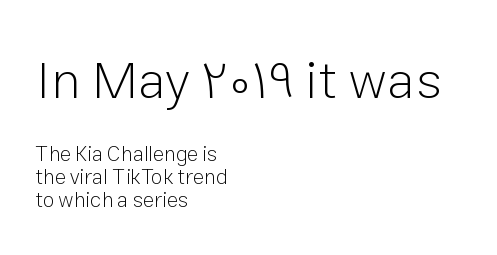
{"serif": "no", "italic": "no", "bold": "no", "weight": "light", "width": "normal", "stroke_contrast": "low", "x_height": "medium", "monospaced": "no", "underline": "no", "align": "left", "line_spacing": "tight", "line_spacing_ratio": 1.1, "letter_spacing": "normal", "letter_spacing_em": 0.0, "larger_block": "first", "size_ratio": 2.52, "glyph_px": 53}
